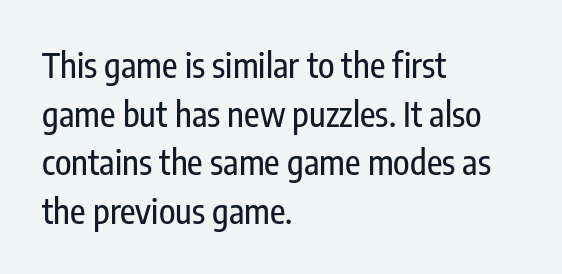
Q: Is the text italic (slanted)? A: No, it is upright.
Q: Is the typeface a serif or a sans-serif typeface? A: Sans-serif.
Q: Is the text underlined? A: No.
Q: How is the paragraph aligned? A: Left-aligned.
Q: Is the spacing between letters normal or unusually wide? A: Normal.
Q: Is the spacing between lines tight, normal or loose? A: Normal.
Q: Width (condensed, normal, or wide)? A: Condensed.
Q: Stroke contrast? A: Low.
Q: x-height? A: Medium.
Q: Monospaced? A: No.
